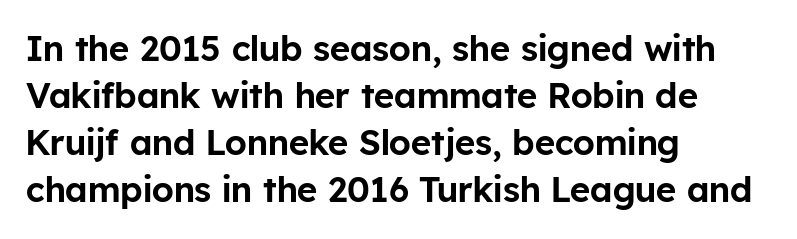
The image shows 35 px sans-serif type, upright; set left-aligned, normal line spacing (1.34x), normal letter spacing, not underlined; low stroke contrast and a medium x-height.
